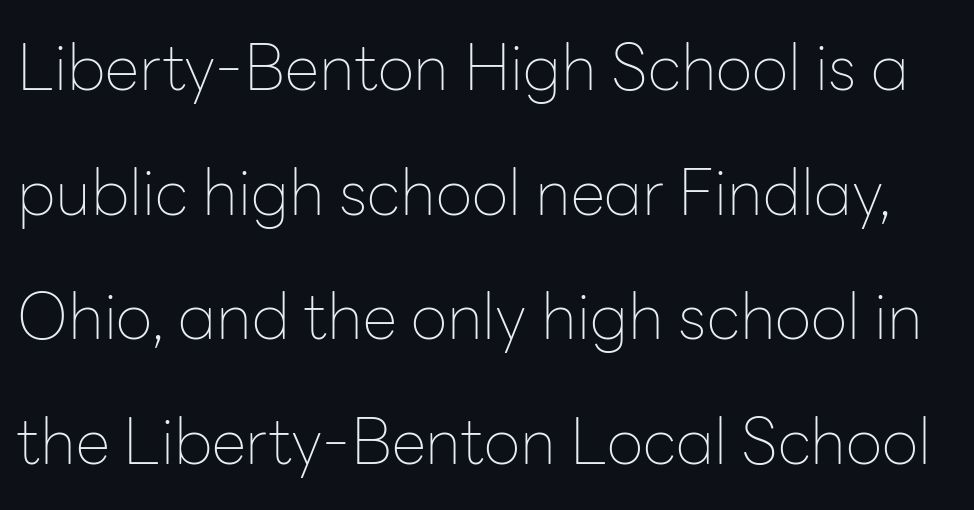
Style check: upright. The rendering keeps characters at their native spacing. Compared with typical paragraphs, the rows here are farther apart. Words float on clear page, feet unadorned. Note the varied advance widths — an 'i' is clearly narrower than an 'm'. No chunkiness to these letters — they're not bold.
